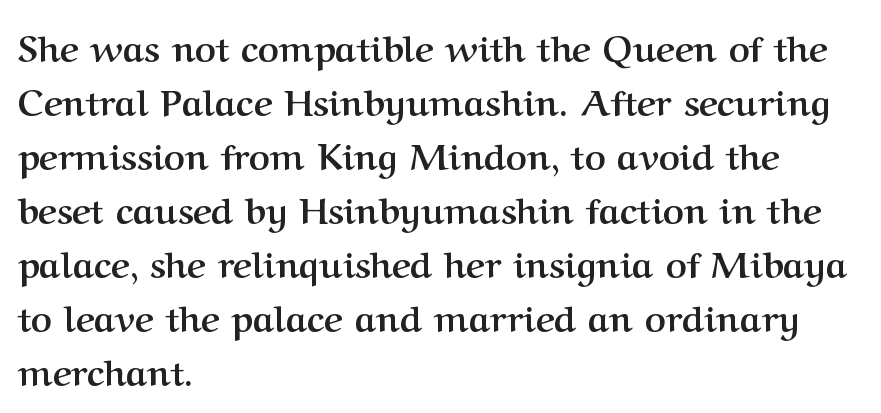
The letters advance in unequal steps, a hallmark of proportional type. If you measured baseline to baseline, you'd find a middling distance. On the weight axis this lands at bold, roughly 700. One-word summary of the alignment: left. Examine the stroke ends and you'll spot serifs. The letters sit at their default tracking, neither squeezed nor spread.
